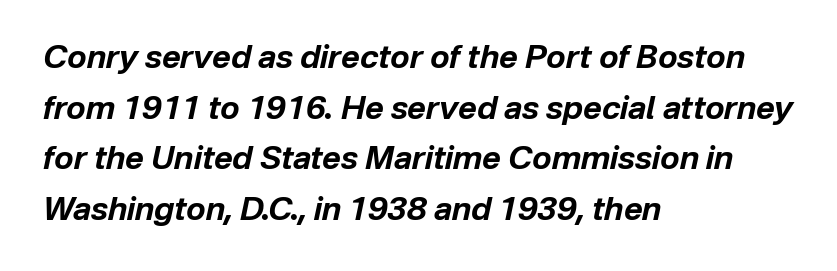
{"italic": "yes", "lean": "right", "slant_degrees": 12, "bold": "yes", "weight": "bold", "width": "normal", "stroke_contrast": "low", "x_height": "medium", "monospaced": "no", "underline": "no", "align": "left", "line_spacing": "normal", "line_spacing_ratio": 1.58, "letter_spacing": "normal", "letter_spacing_em": 0.0, "glyph_px": 32}
